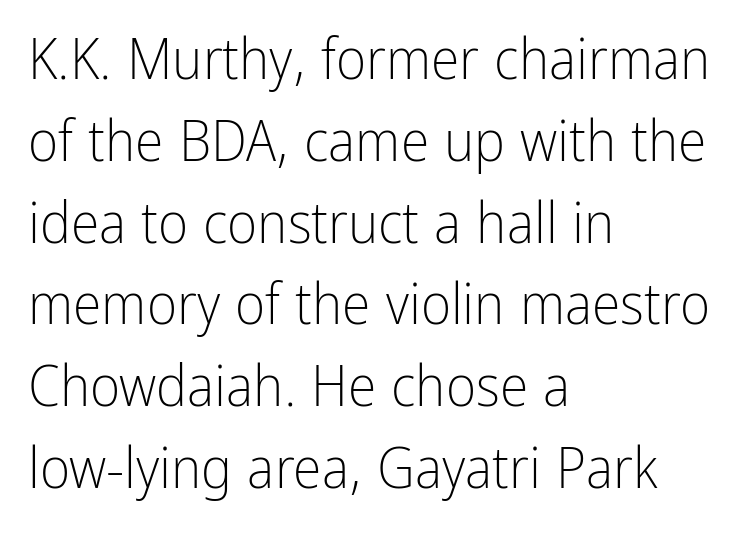
The image shows 58 px light, condensed sans-serif type, upright; set left-aligned, normal line spacing (1.41x), normal letter spacing, not underlined; low stroke contrast and a medium x-height.
